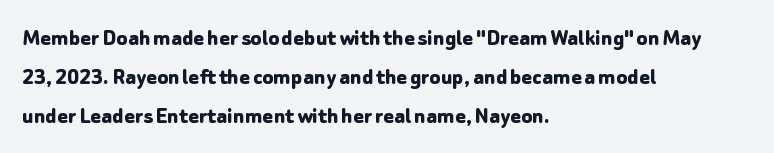
Q: Is the text bold? A: Yes.
Q: Is the text italic (slanted)? A: No, it is upright.
Q: Is the text underlined? A: No.
Q: How is the paragraph aligned? A: Left-aligned.
Q: Is the spacing between letters normal or unusually wide? A: Normal.
Q: Is the spacing between lines tight, normal or loose? A: Normal.
